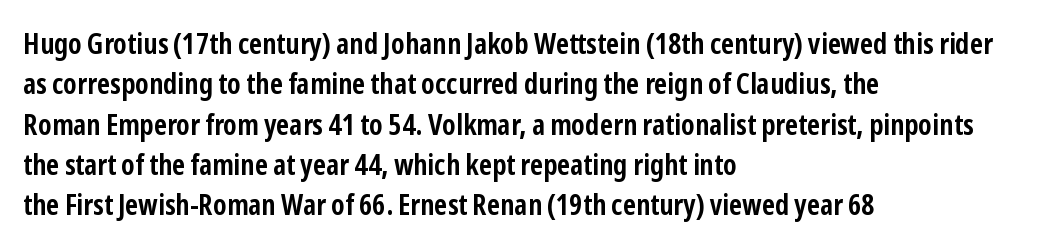
The image shows 29 px semibold, condensed sans-serif type, upright; set left-aligned, normal line spacing (1.39x), normal letter spacing, not underlined; low stroke contrast and a medium x-height.
